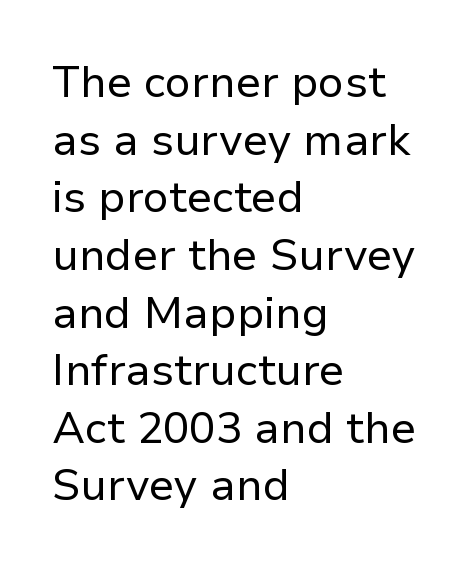
The image shows 44 px regular-weight sans-serif type, upright; set left-aligned, normal line spacing (1.31x), normal letter spacing, not underlined; low stroke contrast and a medium x-height.
